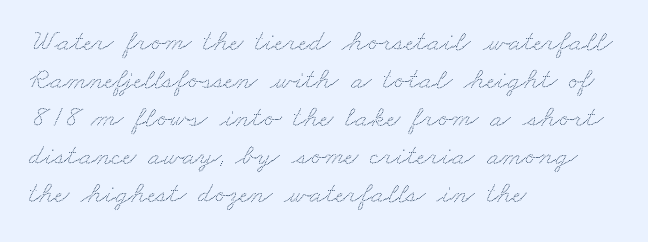
Decoration check: the copy has no underline. Character widths vary here, with narrow letters taking less room than wide ones. Each line starts at the same left margin while the right side varies. How would I describe the line gaps? Plain and ordinary. Caption: standard tracking, unaltered.
